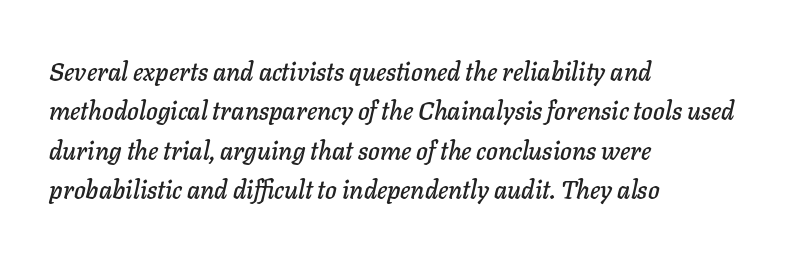
{"italic": "yes", "lean": "right", "slant_degrees": 11, "underline": "no", "align": "left", "line_spacing": "normal", "line_spacing_ratio": 1.58, "letter_spacing": "normal", "letter_spacing_em": 0.0, "glyph_px": 25}
